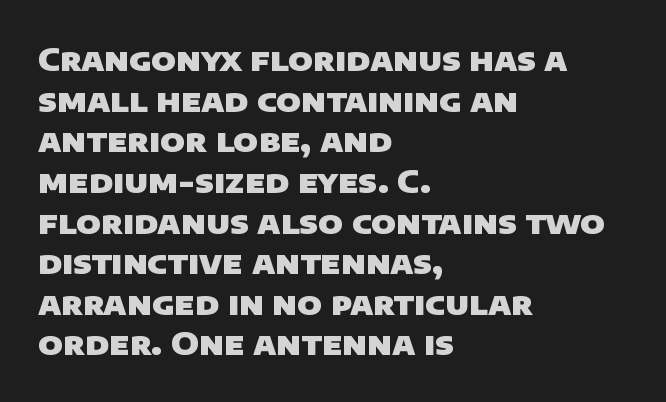
The image shows 32 px heavy sans-serif type; set left-aligned, normal line spacing (1.27x), normal letter spacing, not underlined; low stroke contrast and a large x-height.
